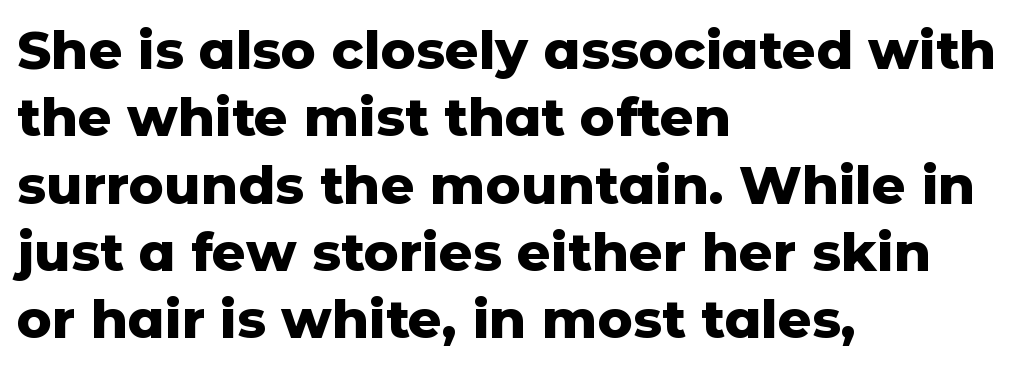
The image shows 53 px heavy sans-serif type, upright; set left-aligned, normal line spacing (1.27x), normal letter spacing, not underlined; low stroke contrast and a medium x-height.
